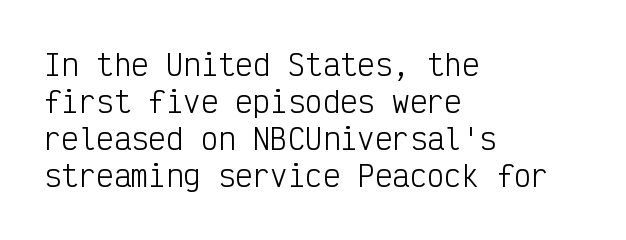
Beneath every word, the page is bare. Do the characters align in a grid? Yes, the font is monospaced. Alignment: flush left. Tracking value appears to be zero — textbook default spacing. Stroke thickness stays within the range of a standard reading face or lighter. Leading: standard.
